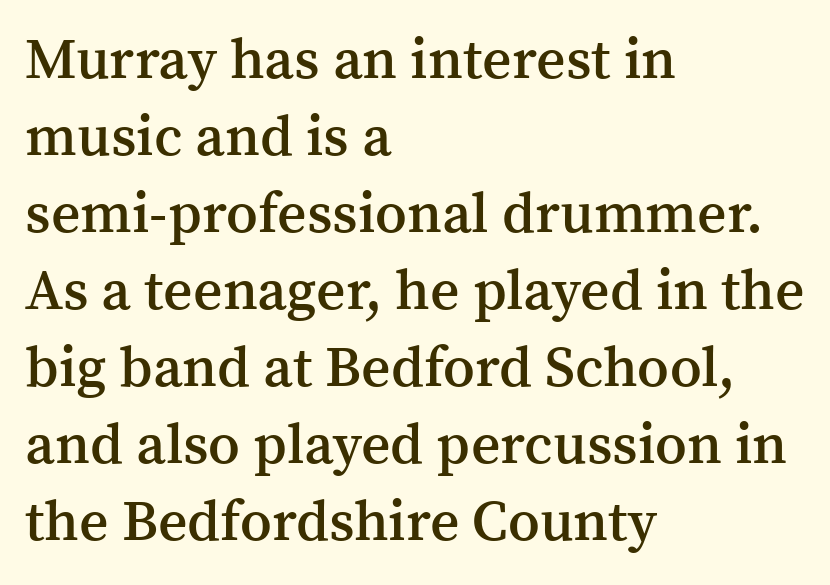
The image shows 57 px semibold serif type, upright; set left-aligned, normal line spacing (1.35x), normal letter spacing, not underlined; medium stroke contrast and a medium x-height.
